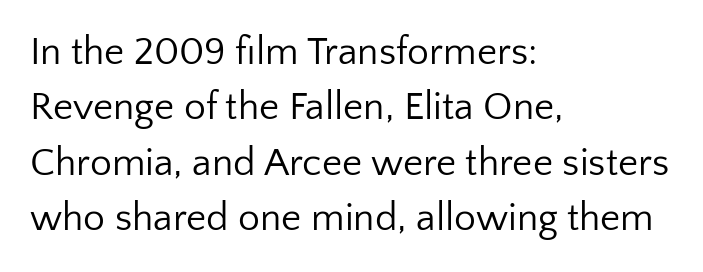
The image shows 39 px regular-weight sans-serif type, upright; set left-aligned, normal line spacing (1.42x), normal letter spacing, not underlined; low stroke contrast and a medium x-height.
